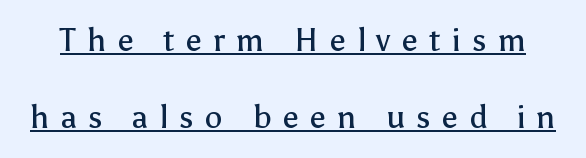
Q: Is the text bold? A: No.
Q: Is the text italic (slanted)? A: No, it is upright.
Q: Is the typeface a serif or a sans-serif typeface? A: Sans-serif.
Q: Is the text underlined? A: Yes.
Q: Is the spacing between letters normal or unusually wide? A: Unusually wide.
Q: Is the spacing between lines tight, normal or loose? A: Loose.
Q: Width (condensed, normal, or wide)? A: Normal.
Q: Stroke contrast? A: Low.
Q: x-height? A: Medium.
Q: Monospaced? A: No.
